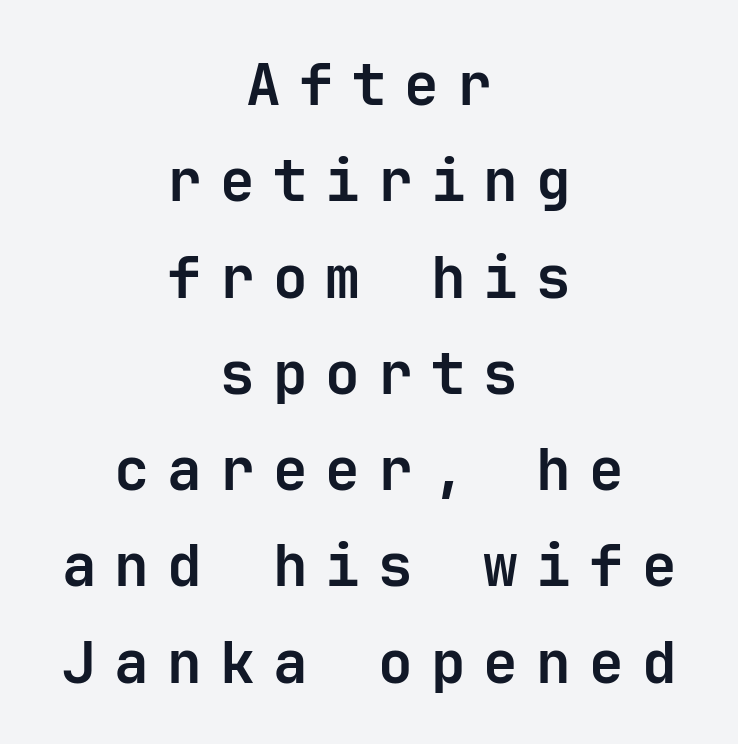
The image shows 58 px semibold sans-serif type, upright; set centered, normal line spacing (1.66x), unusually wide letter spacing (+0.31 em), not underlined; low stroke contrast and a medium x-height.
